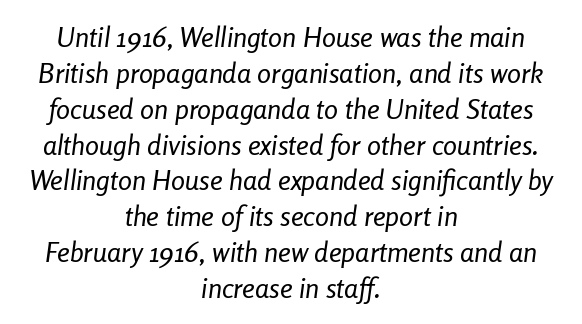
The image shows 28 px regular-weight, condensed type, italic (leaning right); set centered, normal line spacing (1.28x), normal letter spacing, not underlined; low stroke contrast and a medium x-height.
